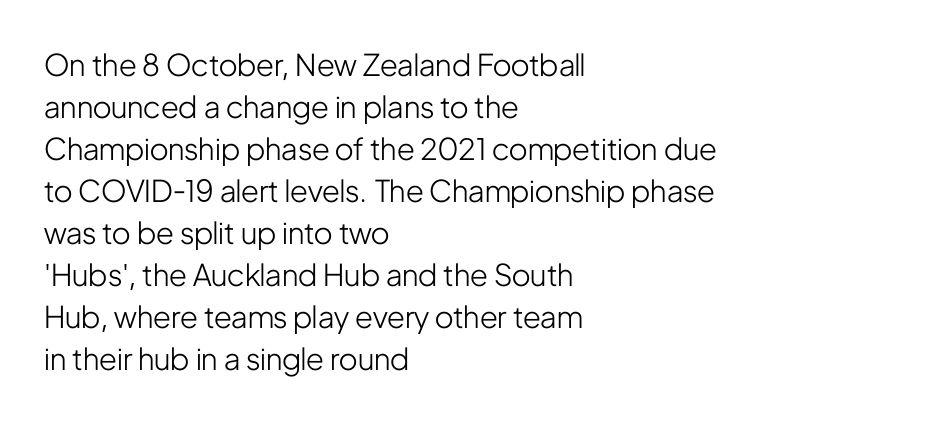
Q: Is the text bold? A: No.
Q: Is the text italic (slanted)? A: No, it is upright.
Q: Is the typeface a serif or a sans-serif typeface? A: Sans-serif.
Q: Is the text underlined? A: No.
Q: How is the paragraph aligned? A: Left-aligned.
Q: Is the spacing between letters normal or unusually wide? A: Normal.
Q: Is the spacing between lines tight, normal or loose? A: Normal.
Q: Width (condensed, normal, or wide)? A: Condensed.
Q: Stroke contrast? A: Low.
Q: x-height? A: Medium.
Q: Monospaced? A: No.
